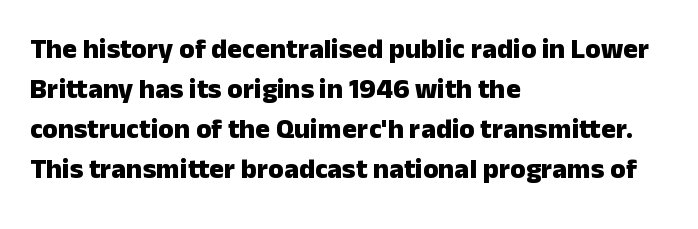
The image shows 28 px heavy sans-serif type, upright; set left-aligned, normal line spacing (1.43x), normal letter spacing, not underlined; low stroke contrast and a medium x-height.
